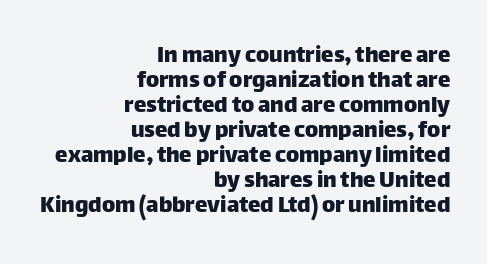
{"italic": "no", "underline": "no", "align": "right", "line_spacing": "tight", "line_spacing_ratio": 1.0, "letter_spacing": "normal", "letter_spacing_em": 0.0, "glyph_px": 25}
